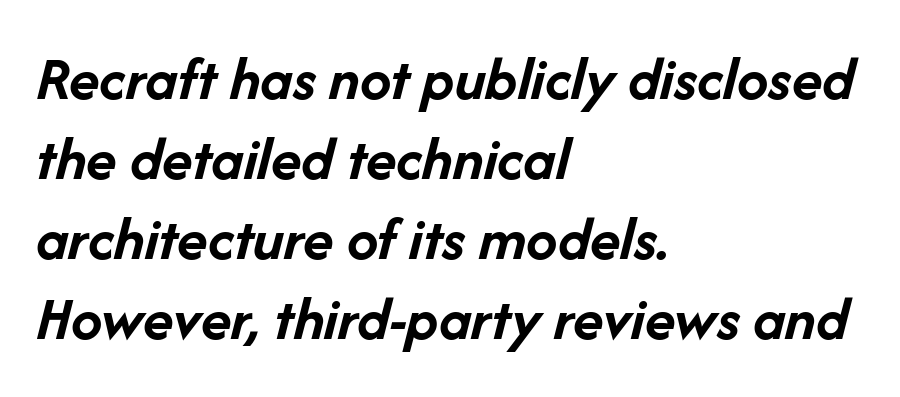
The face used here has a pronounced slope to its letters. The designer left line spacing at the default. The strip under each line holds only bare page. Nothing unusual about the tracking: characters are spaced as the font intends.
